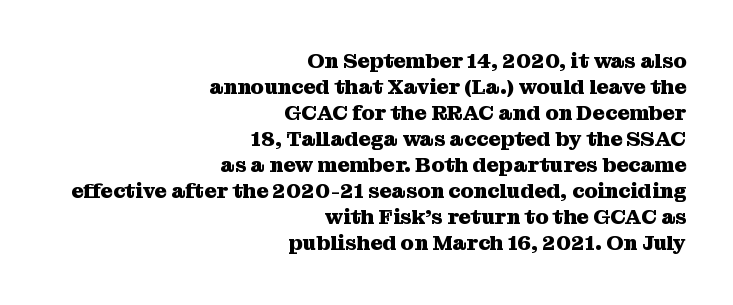
Q: Is the text bold? A: Yes.
Q: Is the text italic (slanted)? A: No, it is upright.
Q: Is the text underlined? A: No.
Q: How is the paragraph aligned? A: Right-aligned.
Q: Is the spacing between letters normal or unusually wide? A: Normal.
